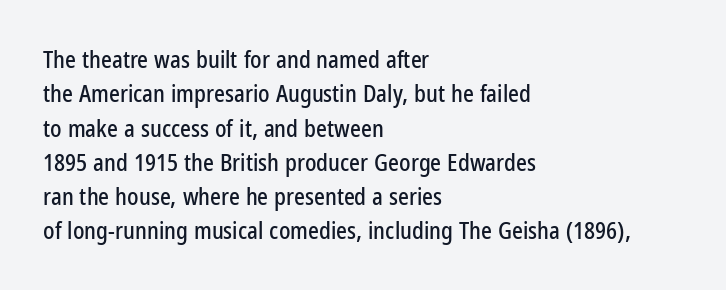
{"italic": "no", "underline": "no", "align": "left", "line_spacing": "normal", "line_spacing_ratio": 1.49, "letter_spacing": "normal", "letter_spacing_em": 0.0, "glyph_px": 23}
